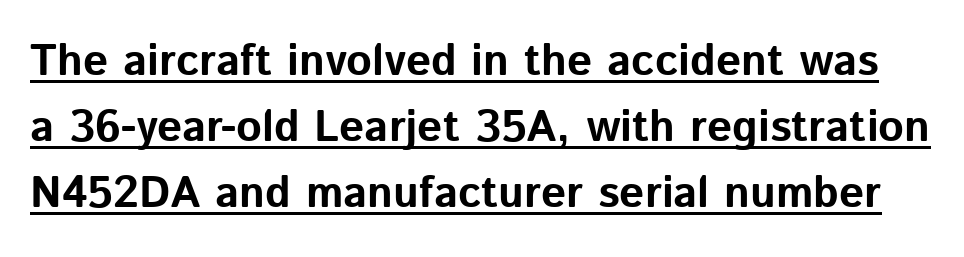
In terms of leading, this rendering sits right in the middle. These lines keep a tight, regular rhythm from letter to letter. The letters advance in unequal steps, a hallmark of proportional type. Is this a sans? Yes — the strokes have no serifs. Ascenders rise straight up at ninety degrees.
